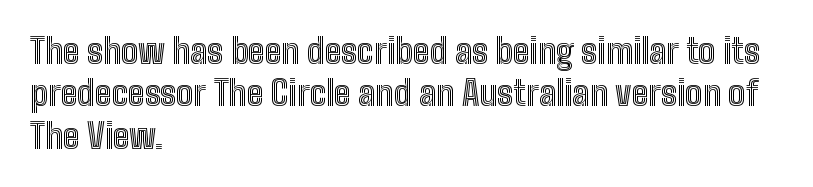
The rendering anchors every line to the left-hand side. Quick note: interline space is typical. Ascenders rise straight up at ninety degrees. The passage shown has conventional tracking throughout. Type without underlining. This sample has the flowing, uneven cadence of proportional lettering.
